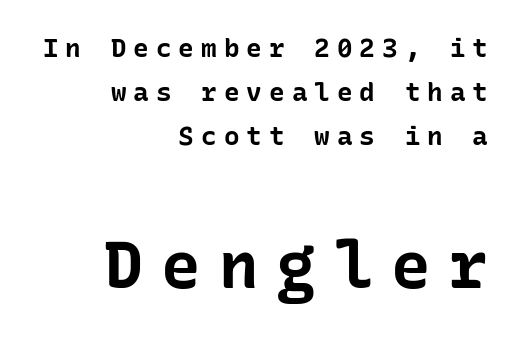
{"serif": "no", "italic": "no", "bold": "yes", "weight": "bold", "width": "normal", "stroke_contrast": "low", "x_height": "medium", "underline": "no", "align": "right", "line_spacing": "normal", "line_spacing_ratio": 1.7, "letter_spacing": "wide", "letter_spacing_em": 0.27, "larger_block": "second", "size_ratio": 2.54, "glyph_px": 66}
